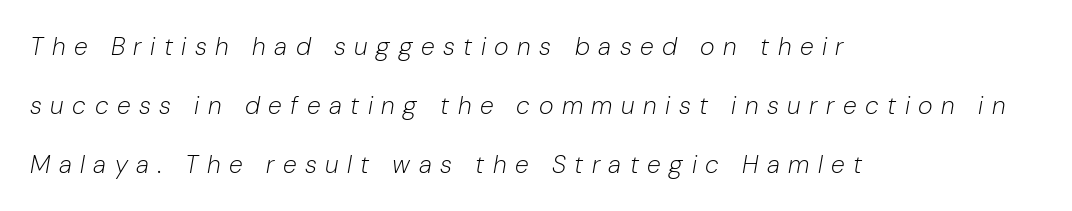
The image shows 25 px text type, italic (leaning right); set left-aligned, loose line spacing (2.36x), unusually wide letter spacing (+0.34 em), not underlined.
